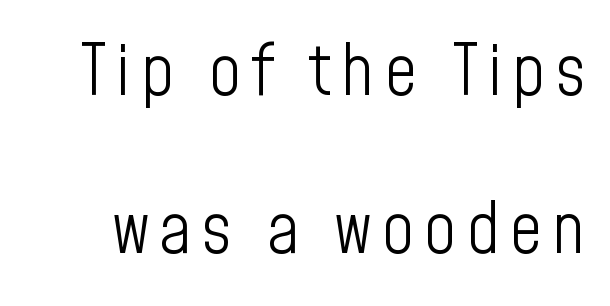
Q: Is the text bold? A: No.
Q: Is the text italic (slanted)? A: No, it is upright.
Q: Is the typeface a serif or a sans-serif typeface? A: Sans-serif.
Q: Is the text underlined? A: No.
Q: Is the spacing between lines tight, normal or loose? A: Loose.
Q: Width (condensed, normal, or wide)? A: Condensed.
Q: Stroke contrast? A: Low.
Q: x-height? A: Medium.
Q: Monospaced? A: No.
